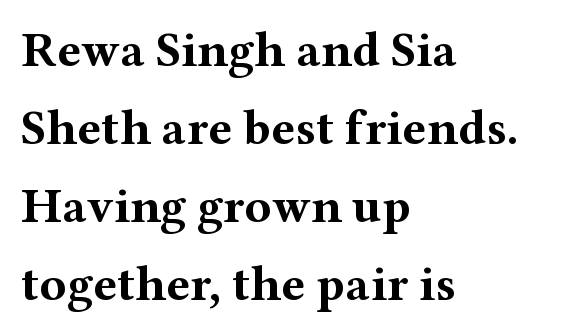
The image shows 50 px bold, wide serif type, upright; set left-aligned, normal line spacing (1.56x), normal letter spacing, not underlined; medium stroke contrast and a medium x-height.
